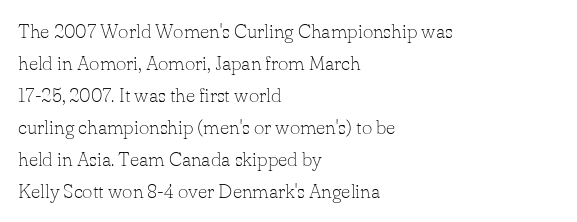
Caption: standard tracking, unaltered. The line-height multiplier appears to be the usual default. Type without underlining. This sample uses an upright cut, with every glyph sitting square on the baseline. This rendering uses left alignment, leaving the right contour irregular. The characters are drawn with everyday or finer stroke widths.
